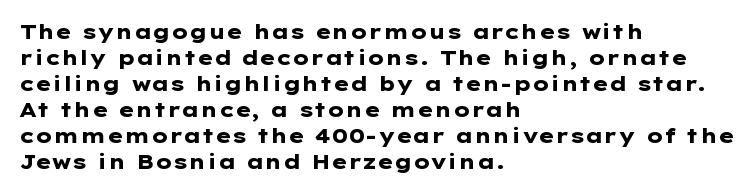
Q: Is the text bold? A: Yes.
Q: Is the text italic (slanted)? A: No, it is upright.
Q: Is the text underlined? A: No.
Q: How is the paragraph aligned? A: Left-aligned.
Q: Is the spacing between letters normal or unusually wide? A: Normal.
Q: Is the spacing between lines tight, normal or loose? A: Normal.
